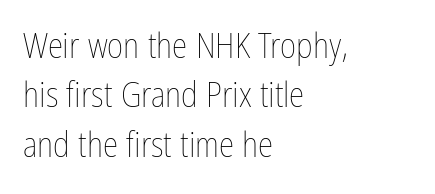
Q: Is the text bold? A: No.
Q: Is the text italic (slanted)? A: No, it is upright.
Q: Is the text underlined? A: No.
Q: How is the paragraph aligned? A: Left-aligned.
Q: Is the spacing between letters normal or unusually wide? A: Normal.
Q: Is the spacing between lines tight, normal or loose? A: Normal.
Q: Width (condensed, normal, or wide)? A: Condensed.
Q: Stroke contrast? A: Low.
Q: x-height? A: Medium.
Q: Monospaced? A: No.
